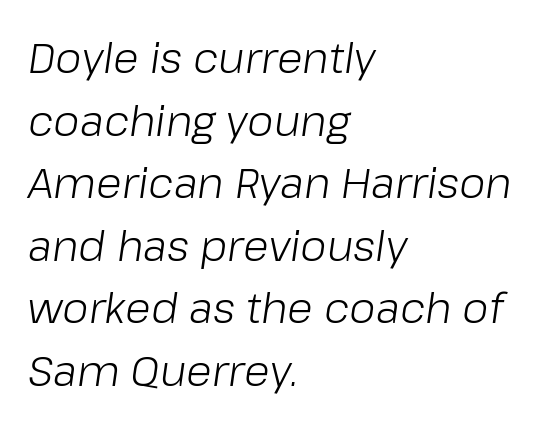
The paragraph shown leans on its left margin. Is the stroke heavy? The answer is a plain regular-or-lighter. Looking at the ascenders, they clearly lean. Words appear dense and cohesive because spacing is normal. The rendering uses natural spacing where letterforms have individual widths. Leading: standard.
